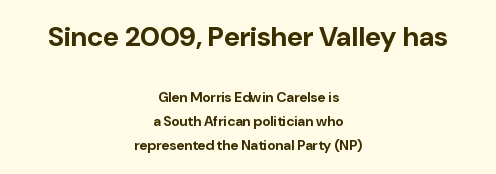
{"serif": "no", "italic": "no", "bold": "yes", "weight": "bold", "width": "normal", "stroke_contrast": "low", "x_height": "medium", "monospaced": "no", "underline": "no", "align": "center", "line_spacing_ratio": 1.71, "letter_spacing": "normal", "letter_spacing_em": 0.0, "larger_block": "first", "size_ratio": 2.0, "glyph_px": 28}
